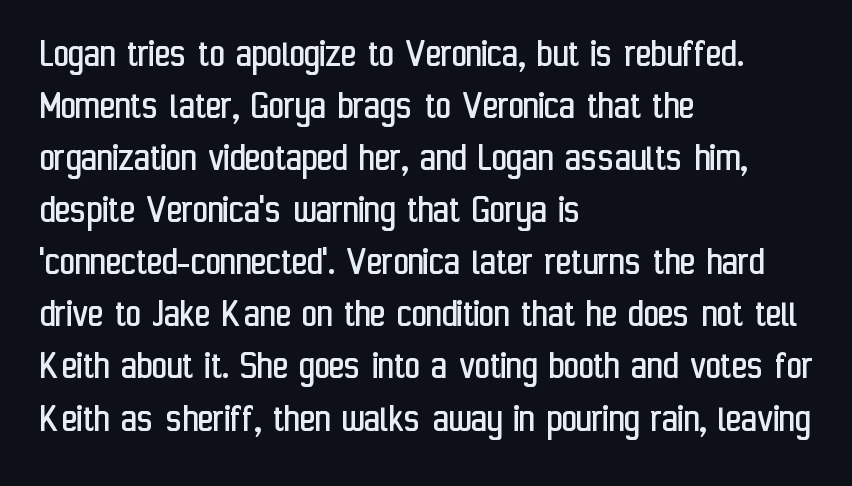
{"serif": "no", "italic": "no", "bold": "no", "weight": "regular", "width": "condensed", "stroke_contrast": "low", "x_height": "medium", "monospaced": "no", "underline": "no", "align": "left", "line_spacing_ratio": 1.24, "letter_spacing": "normal", "letter_spacing_em": 0.0, "glyph_px": 42}
